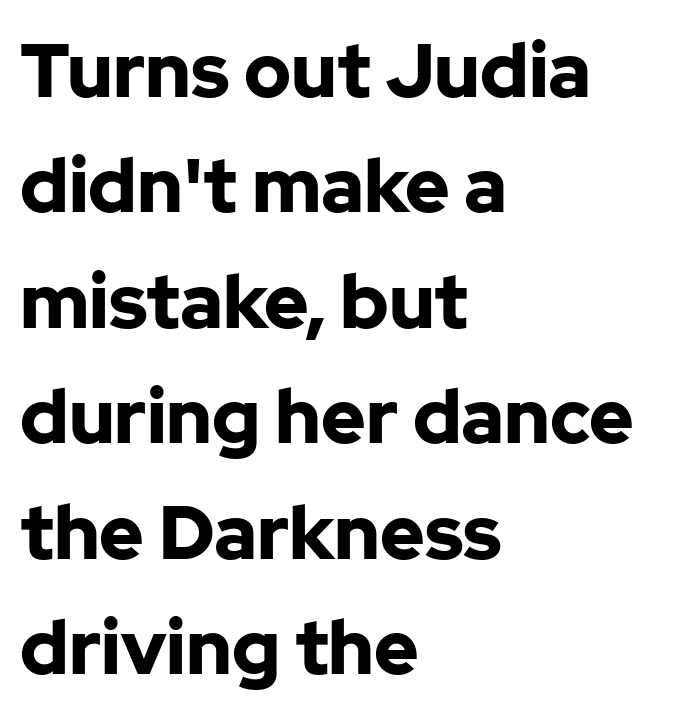
Q: Is the text bold? A: Yes.
Q: Is the text italic (slanted)? A: No, it is upright.
Q: Is the typeface a serif or a sans-serif typeface? A: Sans-serif.
Q: Is the text underlined? A: No.
Q: How is the paragraph aligned? A: Left-aligned.
Q: Is the spacing between letters normal or unusually wide? A: Normal.
Q: Is the spacing between lines tight, normal or loose? A: Normal.
Q: Width (condensed, normal, or wide)? A: Normal.
Q: Stroke contrast? A: Low.
Q: x-height? A: Medium.
Q: Monospaced? A: No.
